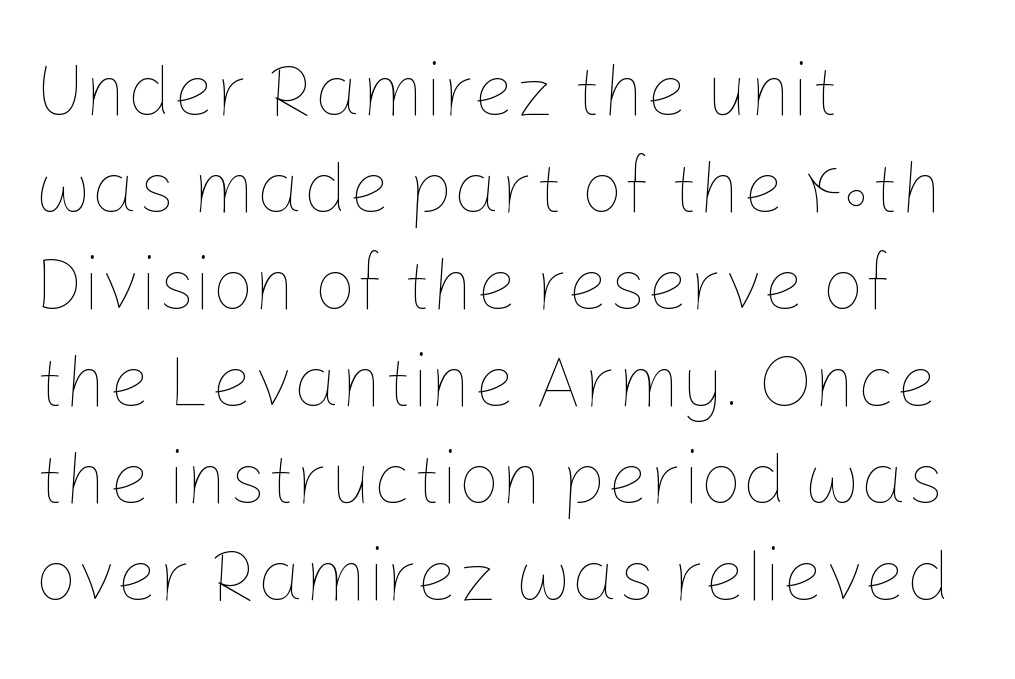
The image shows 74 px thin type, upright; set left-aligned, normal line spacing (1.31x), normal letter spacing, not underlined; low stroke contrast and a medium x-height.
